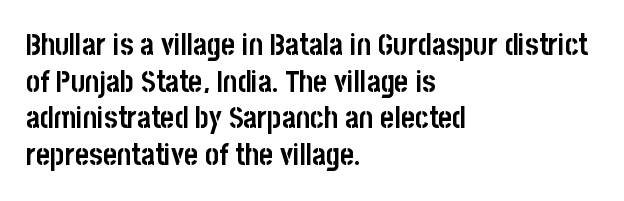
The image shows 30 px semibold, condensed sans-serif type, upright; set left-aligned, line spacing 1.22x, normal letter spacing, not underlined; low stroke contrast and a large x-height.
